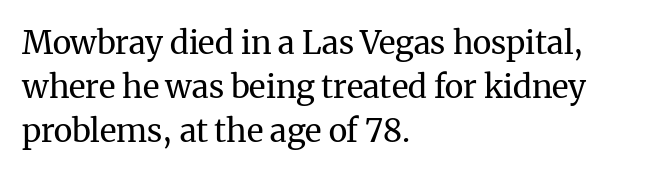
{"serif": "yes", "italic": "no", "bold": "no", "weight": "regular", "width": "normal", "stroke_contrast": "medium", "x_height": "medium", "monospaced": "no", "underline": "no", "align": "left", "line_spacing": "normal", "line_spacing_ratio": 1.38, "letter_spacing": "normal", "letter_spacing_em": 0.0, "glyph_px": 32}
